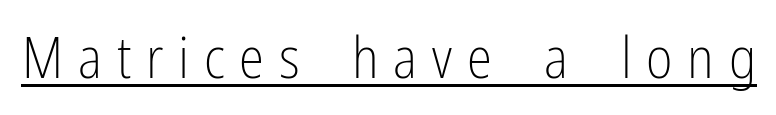
These lines are rendered in a variable-pitch font. You can tell it's not italic because the verticals are truly vertical. The face used here is a sans, in the tradition of grotesques and geometrics. The passage shown is underscored from start to finish. Tracking here is generous; glyphs stand well apart from one another. Summary of weight: not heavy and not bold.
